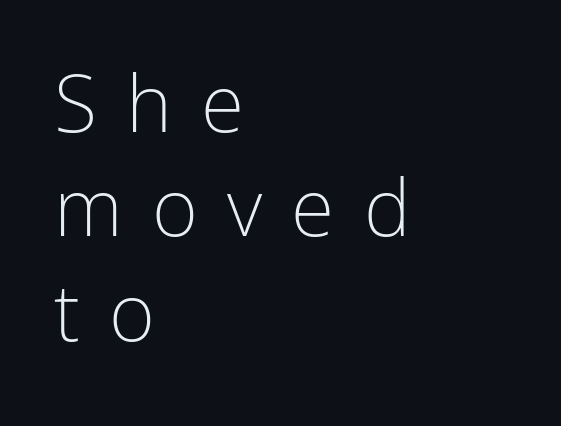
This rendering features lettering with no underline. Honestly, the row spacing looks completely unremarkable. A sans-serif font was chosen for this passage. The passage shown has open, widely tracked lettering throughout. One-word summary of the alignment: left.
